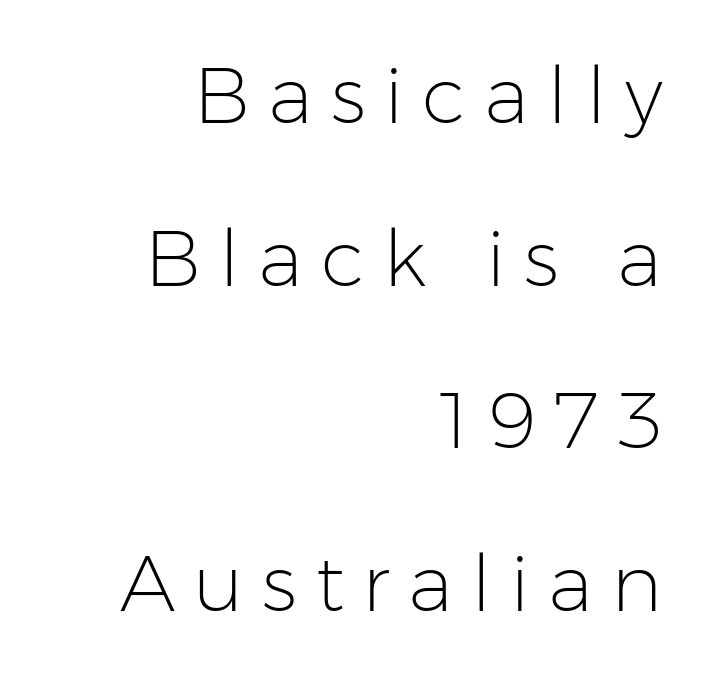
Alignment: flush right. Nope, not italic — everything's standing straight. Rule under the text: the space is simply empty. Bold? No — there's no thickening of the strokes. The letters advance in unequal steps, a hallmark of proportional type.
